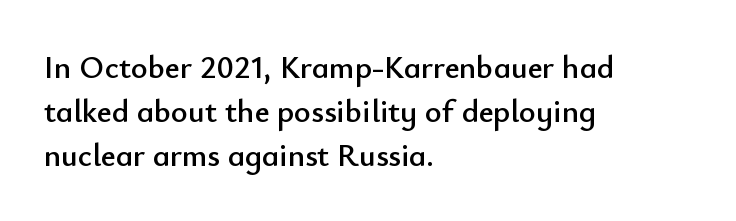
Is the letter spacing exaggerated? No — it looks like the ordinary default. Each letter keeps its own natural width here, so spacing adapts to shape. Descenders hang freely into open space. What's the leading like? Ordinary, nothing unusual.
